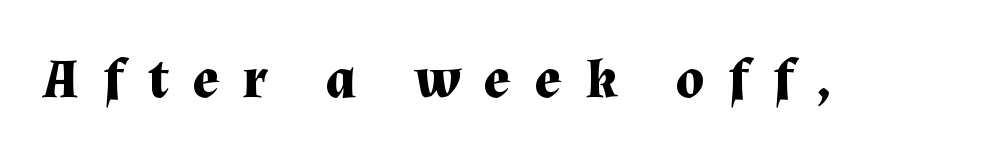
{"serif": "yes", "italic": "no", "bold": "yes", "weight": "bold", "width": "normal", "stroke_contrast": "medium", "x_height": "medium", "monospaced": "no", "underline": "no", "letter_spacing": "wide", "letter_spacing_em": 0.43, "glyph_px": 56}
